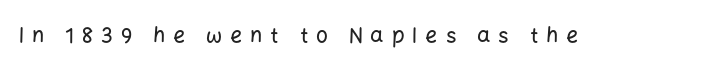
Q: Is the text italic (slanted)? A: No, it is upright.
Q: Is the text underlined? A: No.
Q: Is the spacing between letters normal or unusually wide? A: Unusually wide.
